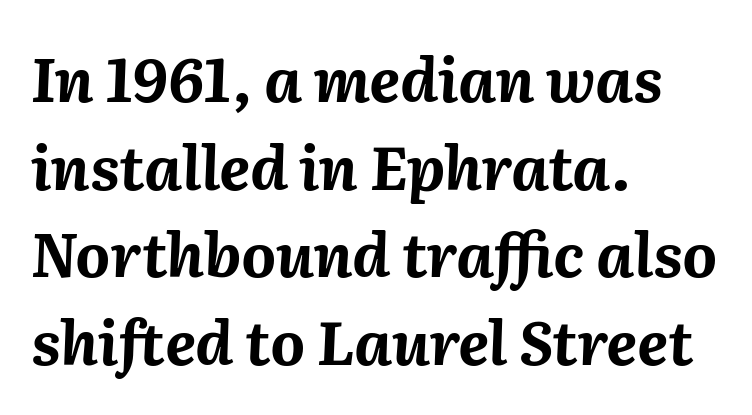
Horizontal alignment here is leftward, the default for most running prose. This is heavy type, rendered in bold. Plain, unruled lines of type. Look at the tracking — it's just the regular setting, nothing added. The block of text has a typical density, with ordinary space between rows.
